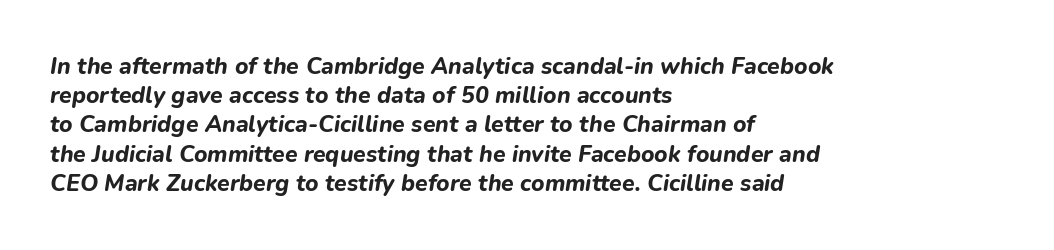
{"italic": "yes", "lean": "right", "slant_degrees": 9, "bold": "yes", "underline": "no", "align": "left", "line_spacing": "normal", "line_spacing_ratio": 1.27, "letter_spacing": "normal", "letter_spacing_em": 0.0, "glyph_px": 23}
